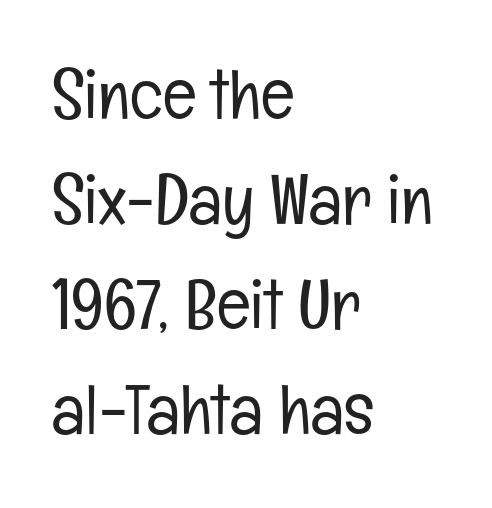
{"serif": "no", "italic": "no", "bold": "no", "weight": "light", "width": "condensed", "stroke_contrast": "low", "x_height": "medium", "monospaced": "no", "underline": "no", "align": "left", "line_spacing": "normal", "line_spacing_ratio": 1.5, "letter_spacing": "normal", "letter_spacing_em": 0.0, "glyph_px": 70}
